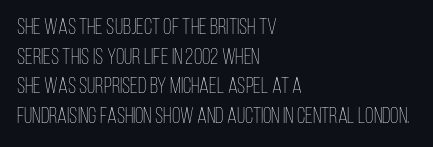
{"italic": "no", "bold": "no", "underline": "no", "align": "left", "line_spacing": "normal", "line_spacing_ratio": 1.35, "letter_spacing": "normal", "letter_spacing_em": 0.0, "glyph_px": 22}
